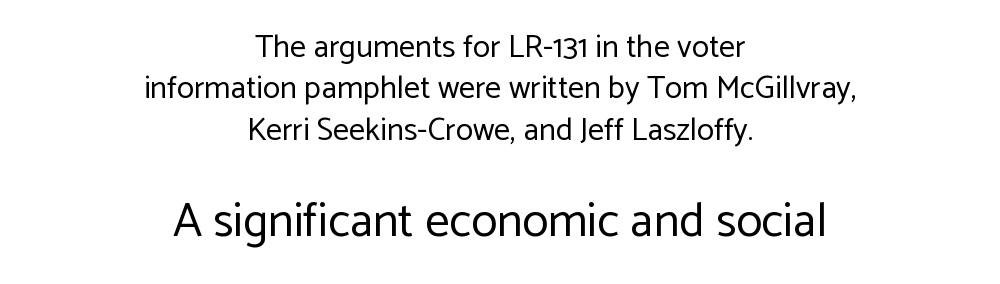
{"serif": "no", "italic": "no", "bold": "no", "weight": "regular", "width": "normal", "stroke_contrast": "low", "x_height": "medium", "monospaced": "no", "underline": "no", "align": "center", "line_spacing": "normal", "line_spacing_ratio": 1.29, "letter_spacing": "normal", "letter_spacing_em": 0.0, "larger_block": "second", "size_ratio": 1.5, "glyph_px": 48}
